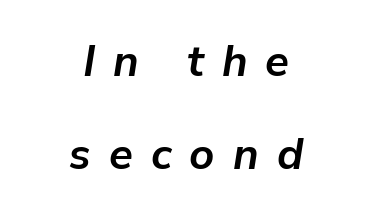
{"italic": "yes", "lean": "right", "slant_degrees": 9, "bold": "yes", "weight": "semibold", "width": "normal", "stroke_contrast": "low", "x_height": "medium", "monospaced": "no", "underline": "no", "align": "center", "line_spacing": "loose", "line_spacing_ratio": 2.11, "letter_spacing": "wide", "letter_spacing_em": 0.41, "glyph_px": 44}
